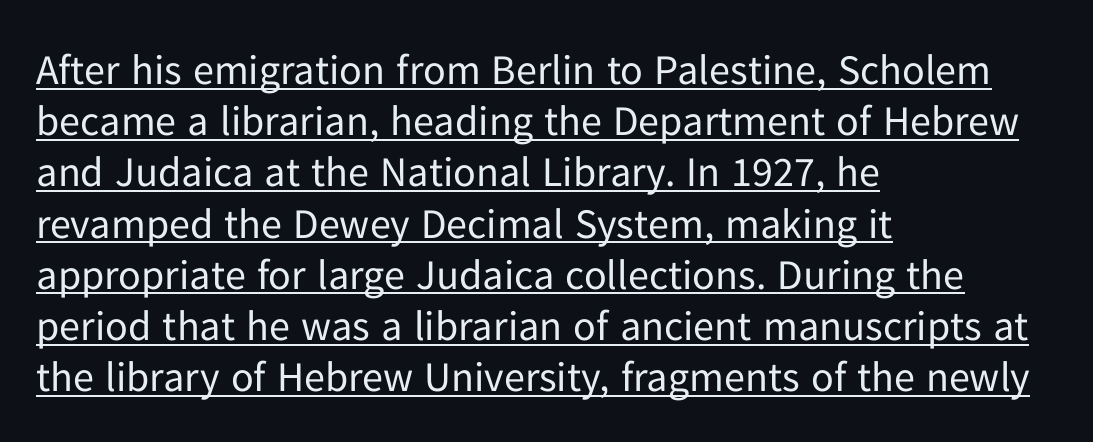
What decoration does the sample have? An underline. Here the designer chose a conventional face with non-uniform glyph widths. When letters stand straight like this, we call the style roman or upright. Reading down the block, your eye returns to a fixed left position each line. Caption: standard tracking, unaltered.
